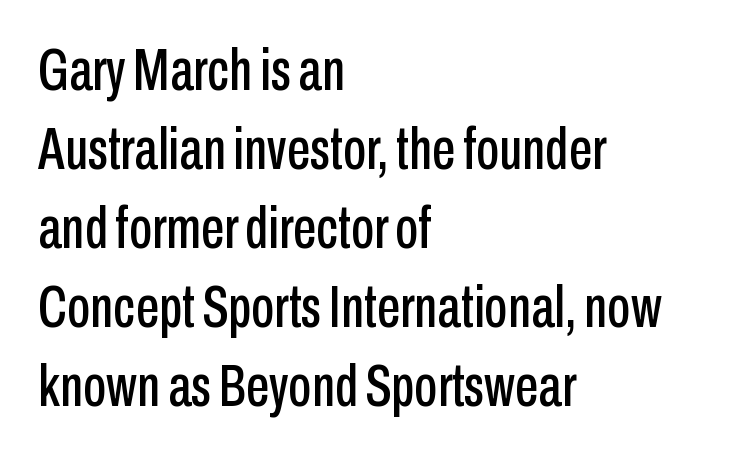
Q: Is the text italic (slanted)? A: No, it is upright.
Q: Is the typeface a serif or a sans-serif typeface? A: Sans-serif.
Q: Is the text underlined? A: No.
Q: How is the paragraph aligned? A: Left-aligned.
Q: Is the spacing between letters normal or unusually wide? A: Normal.
Q: Is the spacing between lines tight, normal or loose? A: Normal.
Q: Width (condensed, normal, or wide)? A: Condensed.
Q: Stroke contrast? A: Low.
Q: x-height? A: Medium.
Q: Monospaced? A: No.
